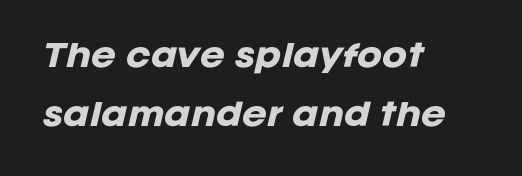
Baseline-to-baseline distance is far greater than the letter height. This rendering uses left alignment, leaving the right contour irregular. Notice how thick the strokes are: this is what a full bold looks like. Honestly, the letter spacing is just normal — you wouldn't notice it. Any mark beneath the type? The region is blank. You could not count columns in this text — the font is proportionally spaced.
